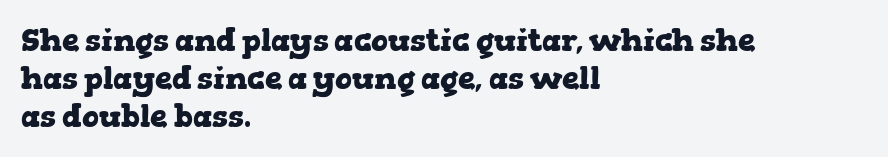
This rendering leaves character spacing at its baseline value. No word sits above an underline. Reading down the block, your eye returns to a fixed left position each line. The rendering uses natural spacing where letterforms have individual widths. Classification — serif.
